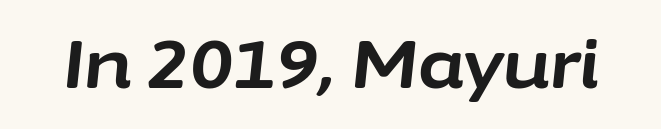
Letters rest on an invisible, unmarked baseline. A typesetter would call this zero additional tracking. Italic: yes, the glyphs are oblique. The letters are bold, with thick, heavy strokes. Here the designer chose a conventional face with non-uniform glyph widths.
